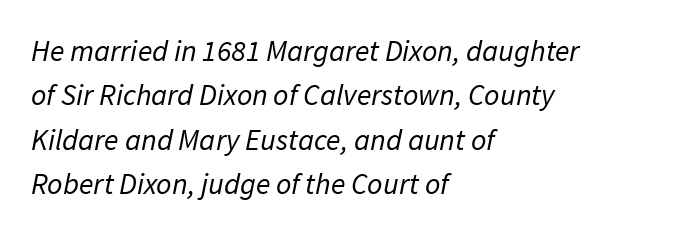
{"serif": "no", "bold": "no", "weight": "regular", "width": "normal", "stroke_contrast": "low", "x_height": "medium", "monospaced": "no", "underline": "no", "align": "left", "line_spacing": "normal", "line_spacing_ratio": 1.48, "letter_spacing": "normal", "letter_spacing_em": 0.0, "glyph_px": 30}
